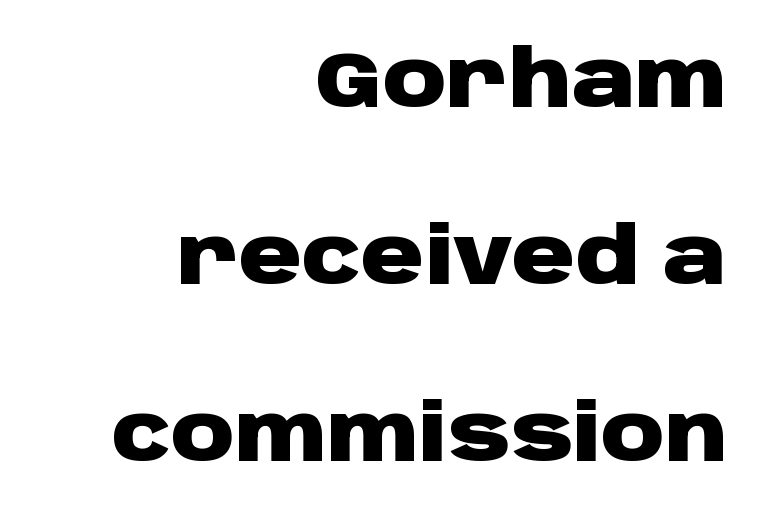
Q: Is the text bold? A: Yes.
Q: Is the text italic (slanted)? A: No, it is upright.
Q: Is the typeface a serif or a sans-serif typeface? A: Sans-serif.
Q: Is the text underlined? A: No.
Q: How is the paragraph aligned? A: Right-aligned.
Q: Is the spacing between letters normal or unusually wide? A: Normal.
Q: Is the spacing between lines tight, normal or loose? A: Loose.
Q: Width (condensed, normal, or wide)? A: Wide.
Q: Stroke contrast? A: Low.
Q: x-height? A: Large.
Q: Monospaced? A: No.
